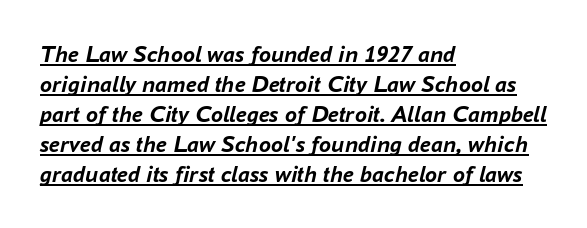
{"italic": "yes", "lean": "right", "slant_degrees": 16, "bold": "yes", "underline": "yes", "align": "left", "line_spacing": "normal", "line_spacing_ratio": 1.25, "letter_spacing": "normal", "letter_spacing_em": 0.0, "glyph_px": 24}
